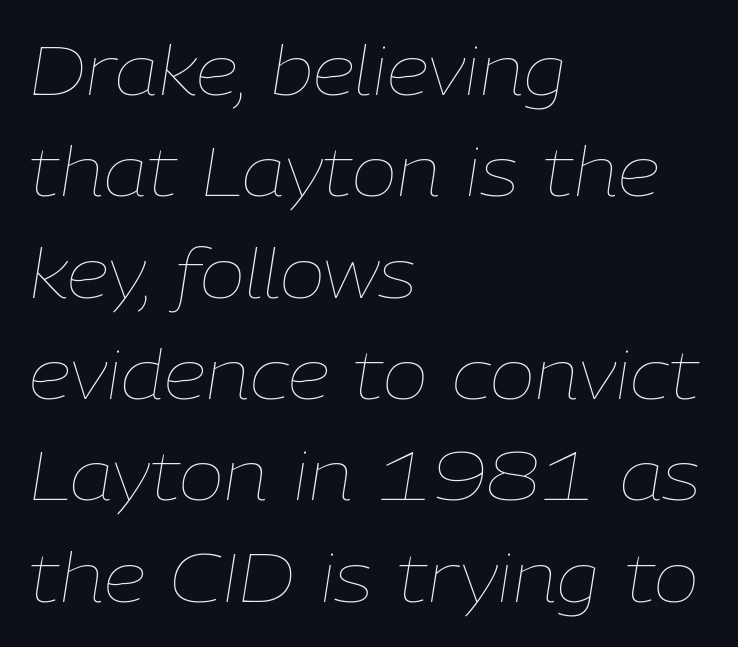
Tracking here is standard; glyphs follow each other at the usual distance. The baseline area is clear. Looks like regular typesetting: each glyph gets only the width it needs. Leading matches the norm, producing a regular column.
